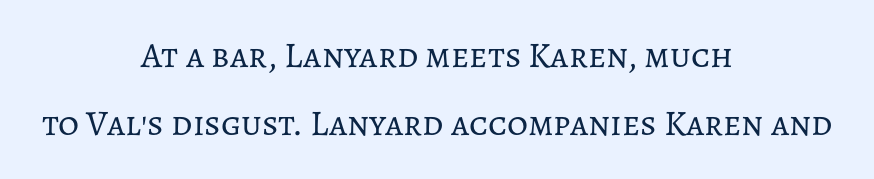
Q: Is the text bold? A: No.
Q: Is the text italic (slanted)? A: No, it is upright.
Q: Is the text underlined? A: No.
Q: How is the paragraph aligned? A: Centered.
Q: Is the spacing between letters normal or unusually wide? A: Normal.
Q: Width (condensed, normal, or wide)? A: Normal.
Q: Stroke contrast? A: Low.
Q: x-height? A: Medium.
Q: Monospaced? A: No.
